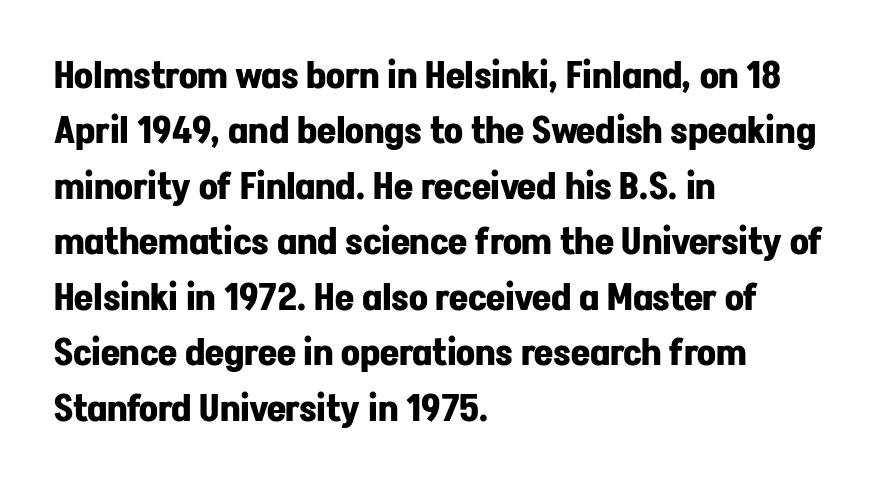
The type sits square on the baseline with zero lean. Here the designer chose a conventional face with non-uniform glyph widths. A student would call this left alignment; a typographer would say flush left, rag right. Each letter's strokes conclude bluntly, with no projecting serifs.
